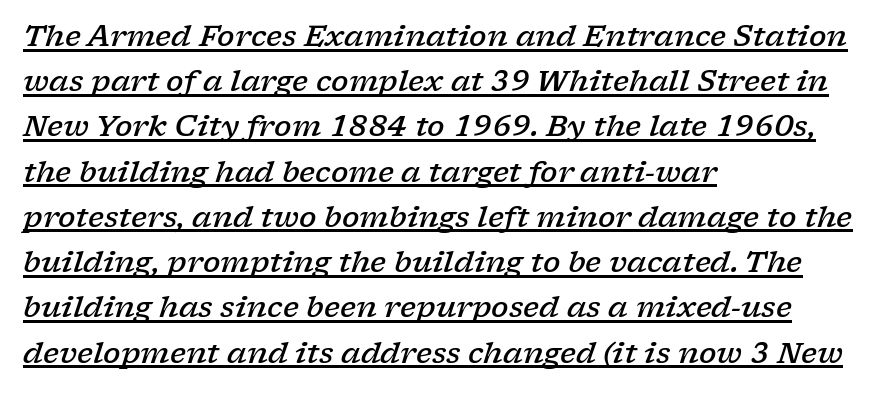
The words here are underlined. To sum up the face: it has serifs. Students, note that the glyphs here touch the page at normal intervals. Character widths vary here, with narrow letters taking less room than wide ones.
